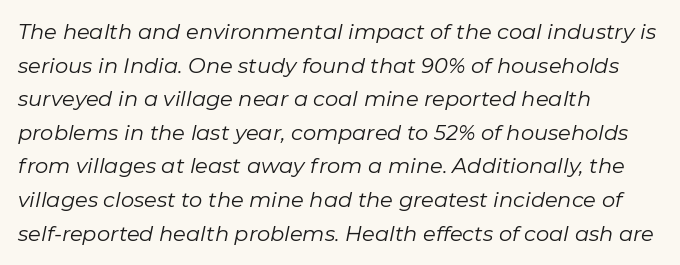
Q: Is the text bold? A: No.
Q: Is the text italic (slanted)? A: Yes, it leans right by about 11 degrees.
Q: Is the text underlined? A: No.
Q: How is the paragraph aligned? A: Left-aligned.
Q: Is the spacing between letters normal or unusually wide? A: Normal.
Q: Is the spacing between lines tight, normal or loose? A: Normal.
